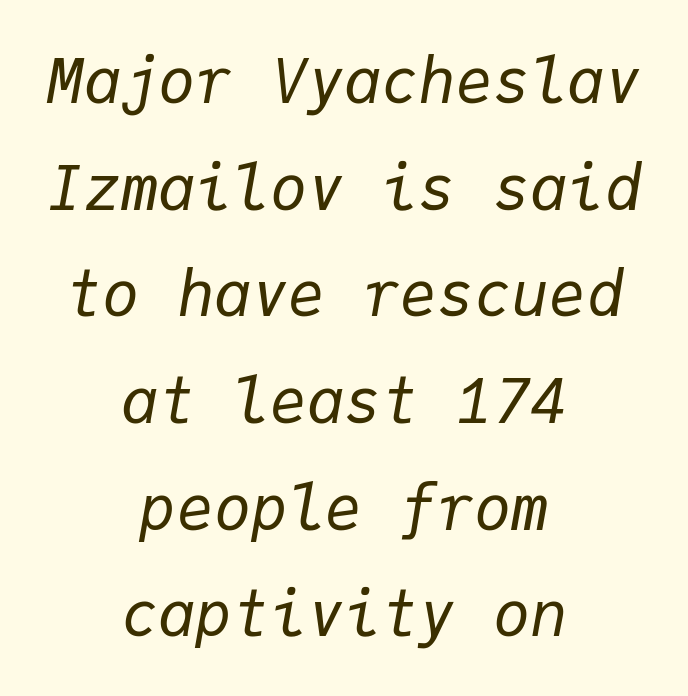
Q: Is the text bold? A: No.
Q: Is the text italic (slanted)? A: Yes, it leans right by about 9 degrees.
Q: Is the text underlined? A: No.
Q: How is the paragraph aligned? A: Centered.
Q: Is the spacing between letters normal or unusually wide? A: Normal.
Q: Width (condensed, normal, or wide)? A: Normal.
Q: Stroke contrast? A: Low.
Q: x-height? A: Medium.
Q: Monospaced? A: Yes.
